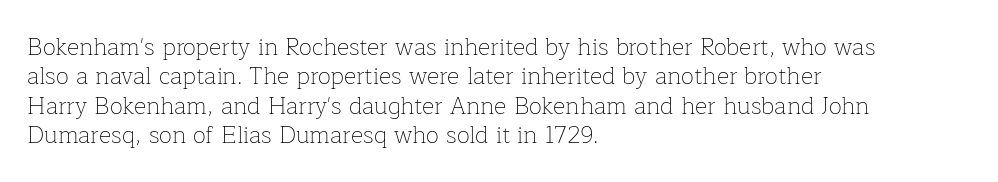
Notice how the stems are strictly vertical — no italics here. Standard letterfit; no display-style spreading of the glyphs. The space beneath each line is pristine and unruled. Counters stay open thanks to moderate or lighter strokes. A classic flush-left, rag-right setting is used for this passage.
